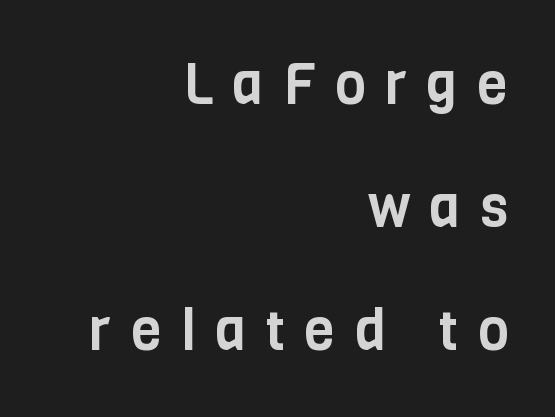
The image shows 56 px condensed sans-serif type, upright; set right-aligned, loose line spacing (2.2x), unusually wide letter spacing (+0.35 em), not underlined; low stroke contrast and a large x-height.
